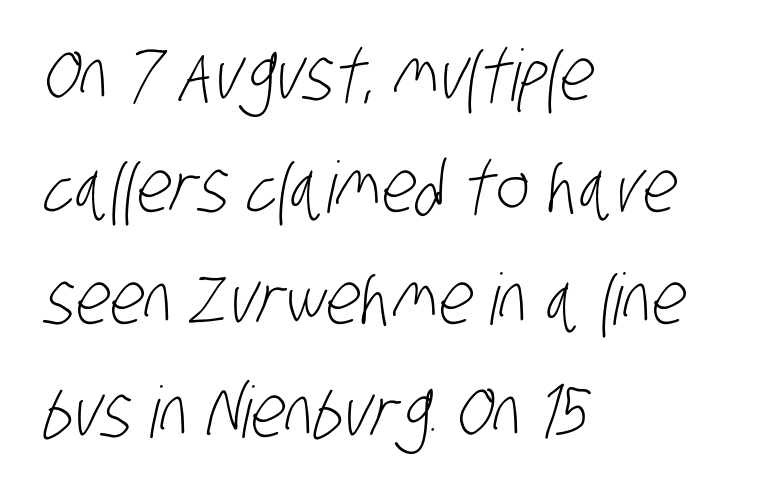
Q: Is the text bold? A: No.
Q: Is the typeface a serif or a sans-serif typeface? A: Sans-serif.
Q: Is the text underlined? A: No.
Q: How is the paragraph aligned? A: Left-aligned.
Q: Is the spacing between letters normal or unusually wide? A: Normal.
Q: Is the spacing between lines tight, normal or loose? A: Normal.
Q: Width (condensed, normal, or wide)? A: Condensed.
Q: Stroke contrast? A: Low.
Q: x-height? A: Large.
Q: Monospaced? A: No.
